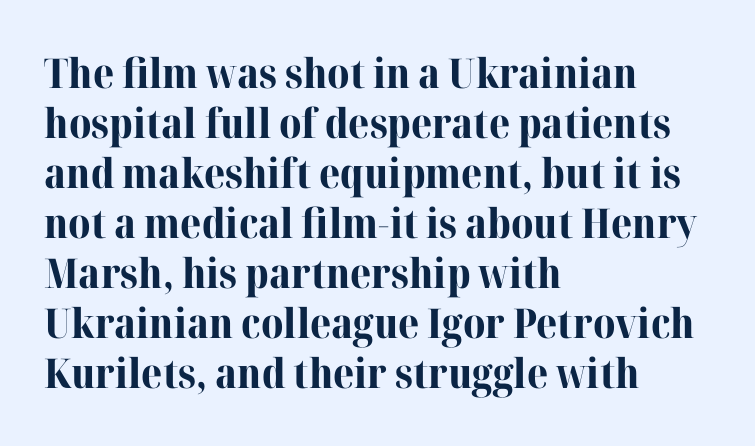
{"serif": "yes", "italic": "no", "bold": "yes", "weight": "bold", "width": "normal", "stroke_contrast": "high", "x_height": "medium", "monospaced": "no", "underline": "no", "align": "left", "line_spacing_ratio": 1.22, "letter_spacing": "normal", "letter_spacing_em": 0.0, "glyph_px": 41}
